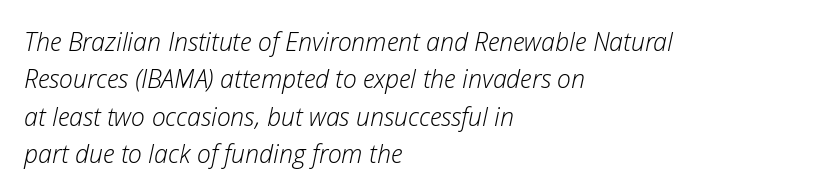
{"italic": "yes", "lean": "right", "slant_degrees": 12, "bold": "no", "underline": "no", "align": "left", "line_spacing": "normal", "line_spacing_ratio": 1.5, "letter_spacing": "normal", "letter_spacing_em": 0.0, "glyph_px": 25}
